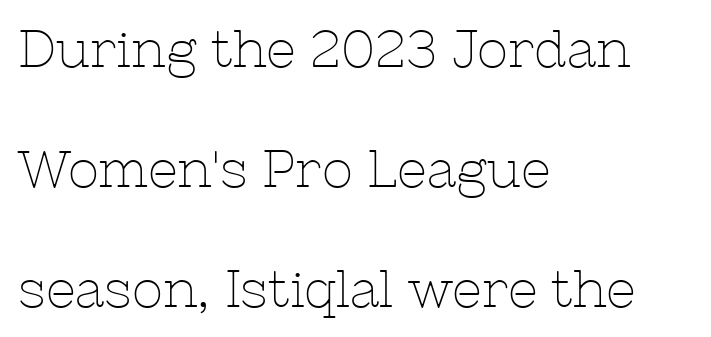
The image shows 52 px thin serif type, upright; set left-aligned, loose line spacing (2.31x), normal letter spacing, not underlined; low stroke contrast and a medium x-height.
